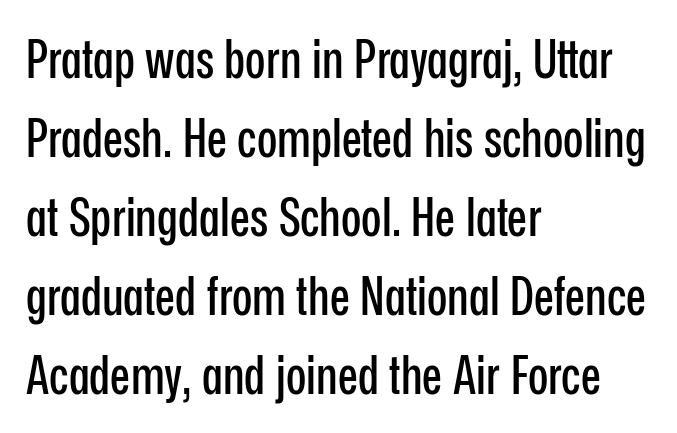
The font family rendered here belongs to the sans-serif group. This sample has the flowing, uneven cadence of proportional lettering. The glyphs are unaccompanied by any horizontal stroke below them. There is no visible air inserted between adjacent glyphs. Does the copy run flush right? No — it runs flush left. When letters stand straight like this, we call the style roman or upright.
